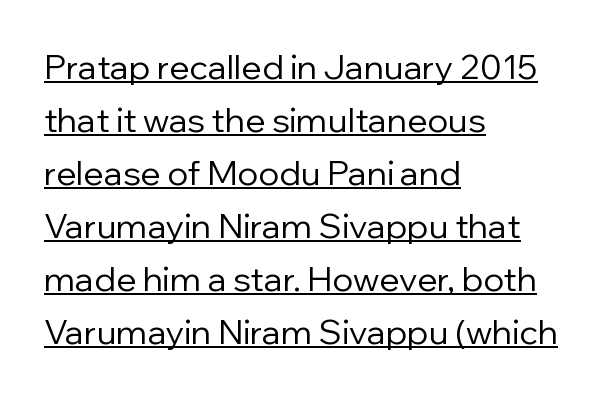
The image shows 34 px regular-weight sans-serif type, upright; set left-aligned, normal line spacing (1.56x), normal letter spacing, underlined; low stroke contrast and a medium x-height.
